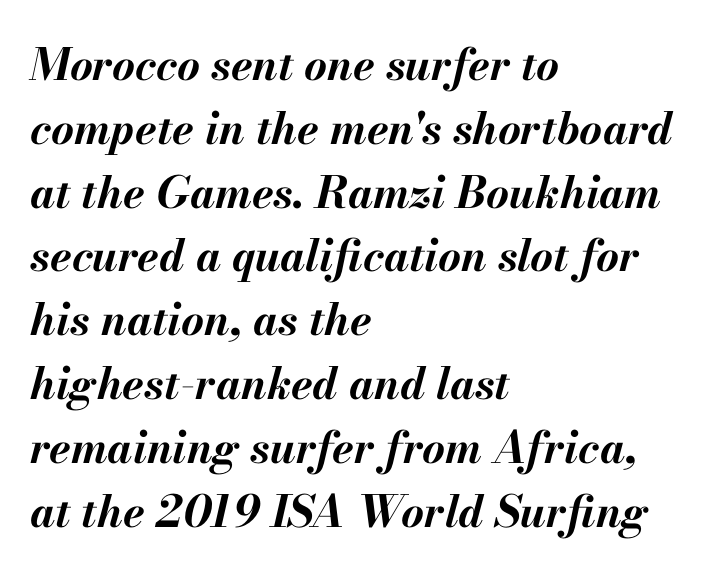
Q: Is the text bold? A: Yes.
Q: Is the text italic (slanted)? A: Yes, it leans right by about 13 degrees.
Q: Is the text underlined? A: No.
Q: How is the paragraph aligned? A: Left-aligned.
Q: Is the spacing between letters normal or unusually wide? A: Normal.
Q: Is the spacing between lines tight, normal or loose? A: Normal.
Q: Width (condensed, normal, or wide)? A: Normal.
Q: Stroke contrast? A: Medium.
Q: x-height? A: Small.
Q: Monospaced? A: No.
